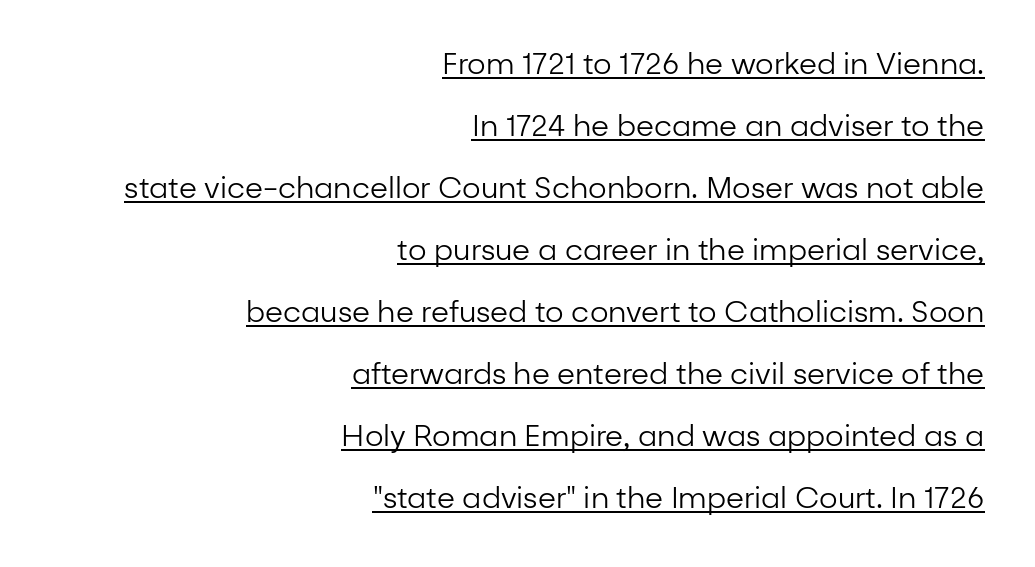
Airy leading. Words appear dense and cohesive because spacing is normal. Ink coverage per letter is moderate at most. It's the straight-up-and-down kind of type.
